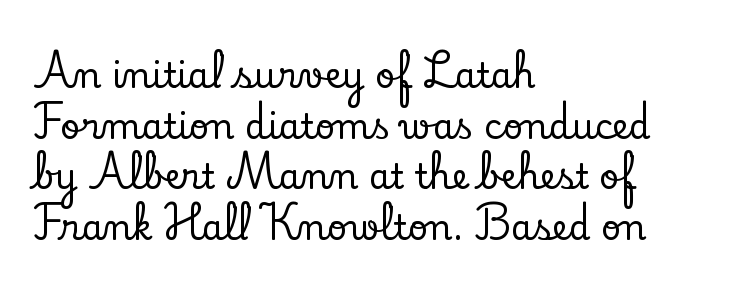
Vertical strokes here are truly vertical. A bare baseline throughout the passage. You could not count columns in this text — the font is proportionally spaced. Type style note: has serifs. Summary of vertical rhythm: regular, with standard interline spacing. Honestly, the letter spacing is just normal — you wouldn't notice it.
